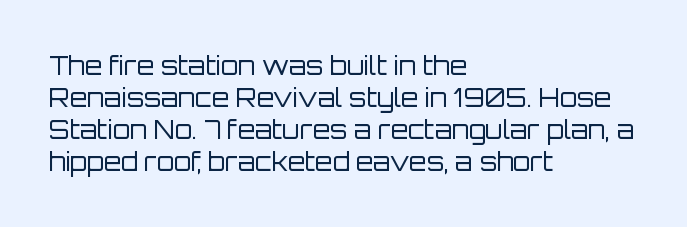
Q: Is the text bold? A: No.
Q: Is the text italic (slanted)? A: No, it is upright.
Q: Is the text underlined? A: No.
Q: How is the paragraph aligned? A: Left-aligned.
Q: Is the spacing between letters normal or unusually wide? A: Normal.
Q: Is the spacing between lines tight, normal or loose? A: Normal.
